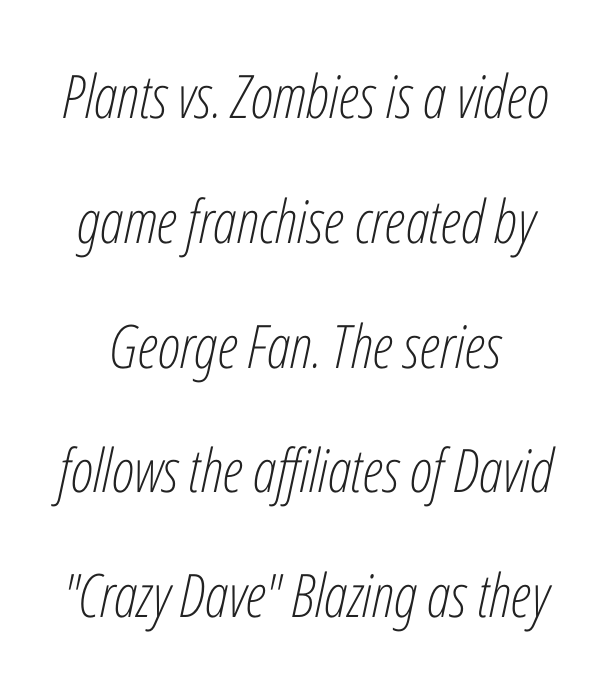
The image shows 60 px light, condensed type, italic (leaning right); set loose line spacing (2.08x), normal letter spacing, not underlined; low stroke contrast and a medium x-height.
